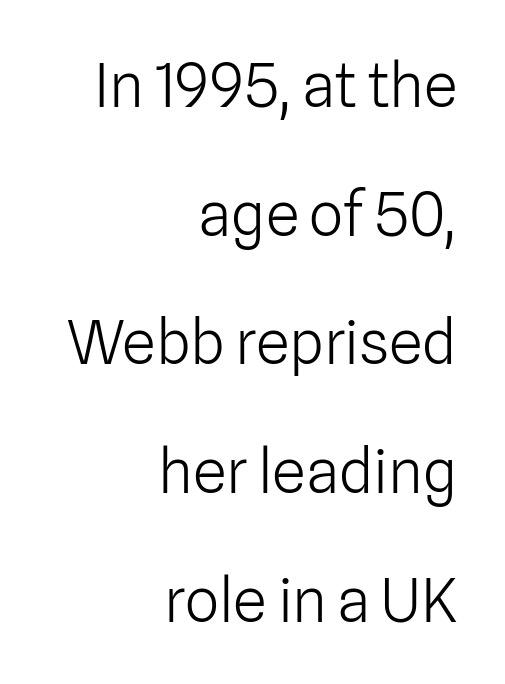
Q: Is the text bold? A: No.
Q: Is the text italic (slanted)? A: No, it is upright.
Q: Is the typeface a serif or a sans-serif typeface? A: Sans-serif.
Q: Is the text underlined? A: No.
Q: How is the paragraph aligned? A: Right-aligned.
Q: Is the spacing between letters normal or unusually wide? A: Normal.
Q: Is the spacing between lines tight, normal or loose? A: Loose.
Q: Width (condensed, normal, or wide)? A: Normal.
Q: Stroke contrast? A: Low.
Q: x-height? A: Medium.
Q: Monospaced? A: No.
